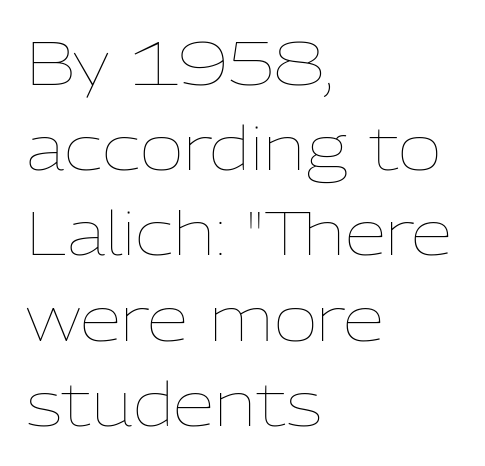
The image shows 60 px thin type, upright; set left-aligned, normal line spacing (1.42x), normal letter spacing, not underlined; low stroke contrast and a medium x-height.
